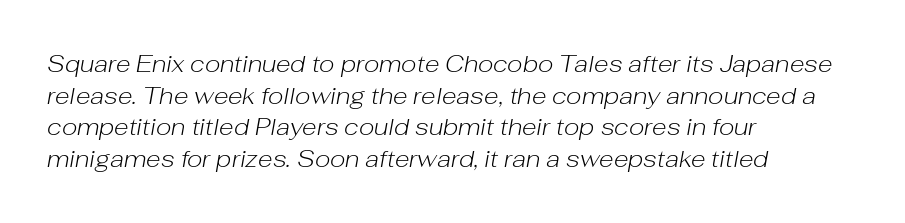
{"italic": "yes", "lean": "right", "slant_degrees": 10, "bold": "no", "underline": "no", "align": "left", "line_spacing": "normal", "line_spacing_ratio": 1.32, "letter_spacing": "normal", "letter_spacing_em": 0.0, "glyph_px": 24}
